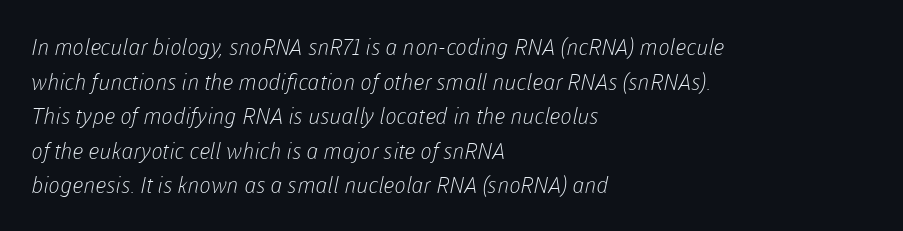
Stroke mass is kept to a normal reading level or below. Whoever set this chose a conventional vertical rhythm. A bare baseline throughout the passage. Short and long lines alike share a common starting point at left.
